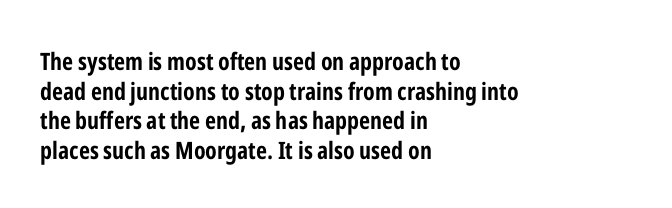
{"italic": "no", "bold": "yes", "underline": "no", "align": "left", "line_spacing_ratio": 1.23, "letter_spacing": "normal", "letter_spacing_em": 0.0, "glyph_px": 24}
